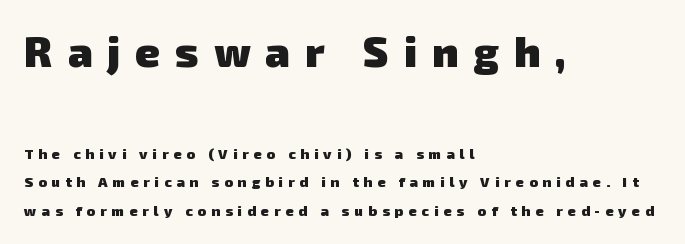
Q: Is the text bold? A: Yes.
Q: Is the typeface a serif or a sans-serif typeface? A: Sans-serif.
Q: Is the text underlined? A: No.
Q: How is the paragraph aligned? A: Left-aligned.
Q: Is the spacing between letters normal or unusually wide? A: Unusually wide.
Q: Is the spacing between lines tight, normal or loose? A: Loose.
Q: Which block of text is set in a larger size, the first (top) or the second (bottom)? A: The first (top) one.
Q: Width (condensed, normal, or wide)? A: Normal.
Q: Stroke contrast? A: Low.
Q: x-height? A: Medium.
Q: Monospaced? A: No.
